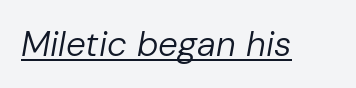
Q: Is the text bold? A: No.
Q: Is the text italic (slanted)? A: Yes, it leans right by about 10 degrees.
Q: Is the text underlined? A: Yes.
Q: Is the spacing between letters normal or unusually wide? A: Normal.
Q: Width (condensed, normal, or wide)? A: Normal.
Q: Stroke contrast? A: Low.
Q: x-height? A: Medium.
Q: Monospaced? A: No.
